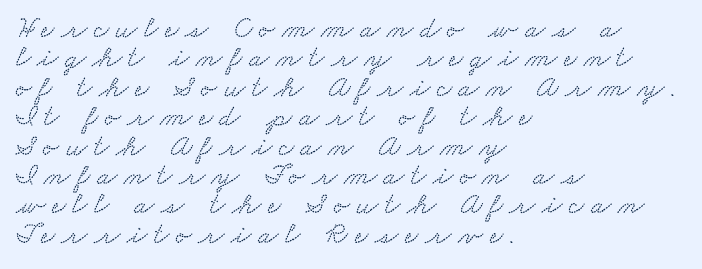
Q: Is the typeface a serif or a sans-serif typeface? A: Serif.
Q: Is the text underlined? A: No.
Q: How is the paragraph aligned? A: Left-aligned.
Q: Is the spacing between letters normal or unusually wide? A: Unusually wide.
Q: Is the spacing between lines tight, normal or loose? A: Tight.
Q: Width (condensed, normal, or wide)? A: Wide.
Q: Stroke contrast? A: Medium.
Q: x-height? A: Small.
Q: Monospaced? A: No.
